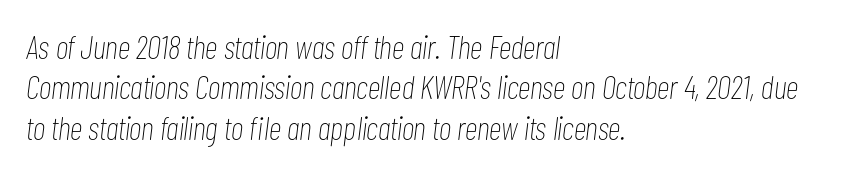
Q: Is the text bold? A: No.
Q: Is the text italic (slanted)? A: Yes, it leans right by about 7 degrees.
Q: Is the text underlined? A: No.
Q: How is the paragraph aligned? A: Left-aligned.
Q: Is the spacing between letters normal or unusually wide? A: Normal.
Q: Width (condensed, normal, or wide)? A: Condensed.
Q: Stroke contrast? A: Low.
Q: x-height? A: Medium.
Q: Monospaced? A: No.
